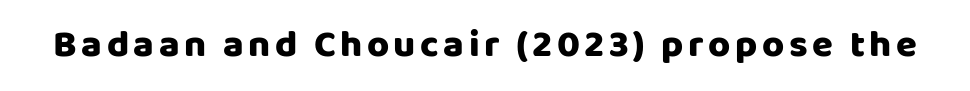
Q: Is the text bold? A: Yes.
Q: Is the text italic (slanted)? A: No, it is upright.
Q: Is the typeface a serif or a sans-serif typeface? A: Sans-serif.
Q: Is the text underlined? A: No.
Q: Width (condensed, normal, or wide)? A: Normal.
Q: Stroke contrast? A: Low.
Q: x-height? A: Large.
Q: Monospaced? A: No.
